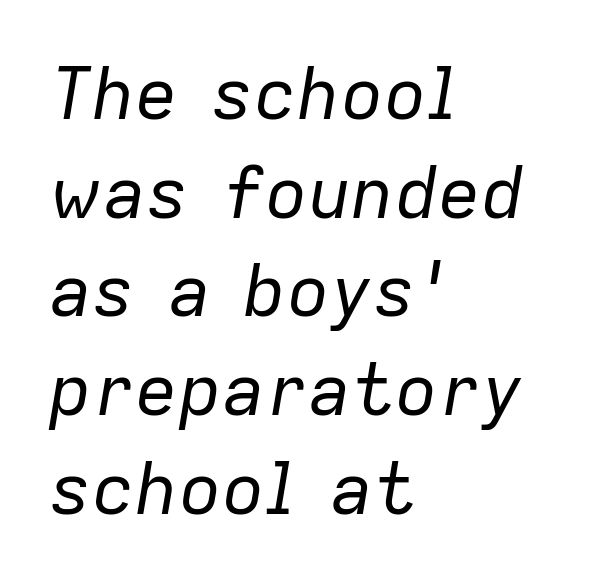
The image shows 72 px regular-weight type, italic (leaning right); set left-aligned, normal line spacing (1.37x), normal letter spacing, not underlined; low stroke contrast and a medium x-height.
